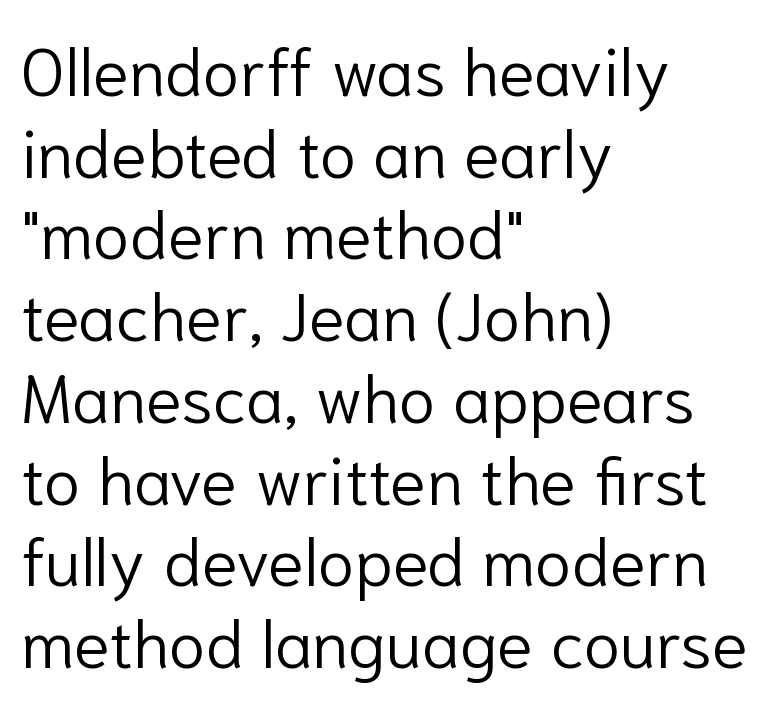
{"serif": "no", "italic": "no", "bold": "no", "weight": "light", "width": "normal", "stroke_contrast": "low", "x_height": "medium", "monospaced": "no", "underline": "no", "align": "left", "line_spacing_ratio": 1.22, "letter_spacing": "normal", "letter_spacing_em": 0.0, "glyph_px": 67}
